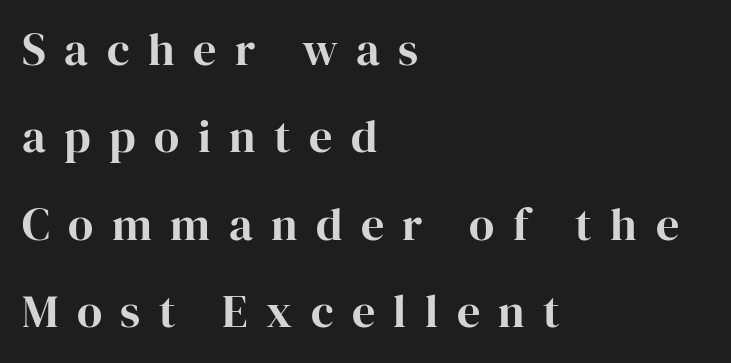
The image shows 46 px serif type, upright; set left-aligned, loose line spacing (1.9x), unusually wide letter spacing (+0.4 em), not underlined; high stroke contrast and a medium x-height.
